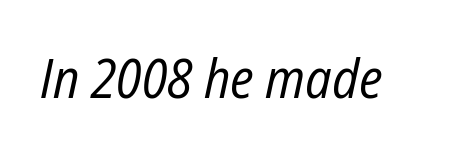
Do the characters align in a grid? No, the font is proportional. Tracking value appears to be zero — textbook default spacing. Italic? Definitely — the glyphs are oblique. Nobody drew a line under any word here. This reads as an unemphasized weight, regular at the heaviest.
